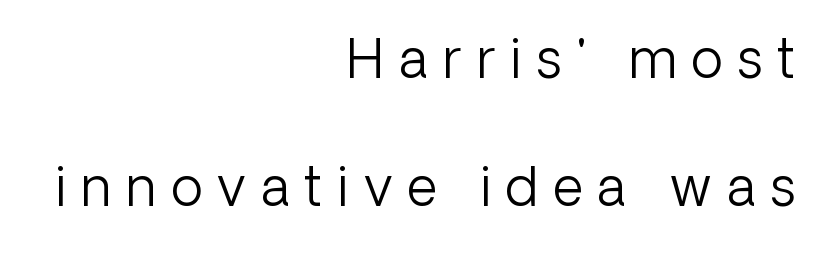
The image shows 53 px light sans-serif type, upright; set right-aligned, loose line spacing (2.41x), unusually wide letter spacing (+0.28 em), not underlined; low stroke contrast and a medium x-height.
